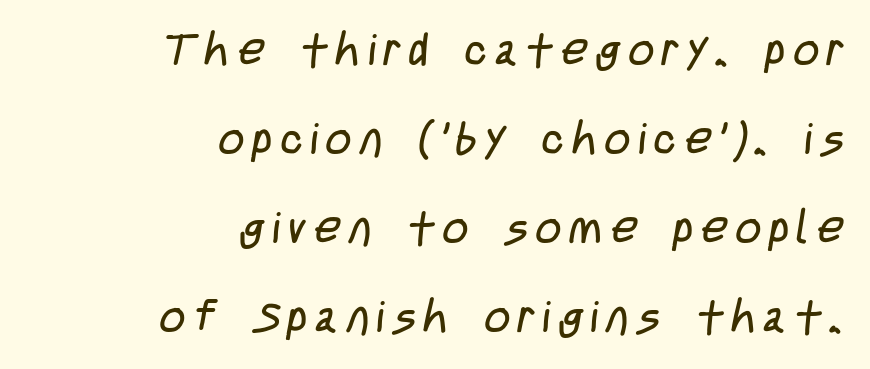
Q: Is the text bold? A: No.
Q: Is the typeface a serif or a sans-serif typeface? A: Sans-serif.
Q: Is the text underlined? A: No.
Q: How is the paragraph aligned? A: Right-aligned.
Q: Is the spacing between lines tight, normal or loose? A: Loose.
Q: Width (condensed, normal, or wide)? A: Condensed.
Q: Stroke contrast? A: Low.
Q: x-height? A: Large.
Q: Monospaced? A: No.
